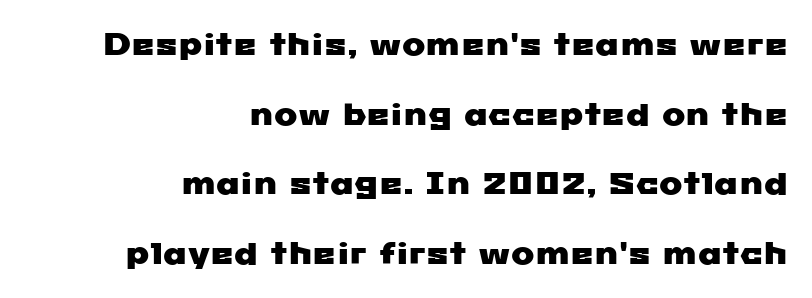
There is no visible air inserted between adjacent glyphs. The compositor pushed each line to the right boundary. The line-height multiplier appears high, well above default. Type without underlining.
